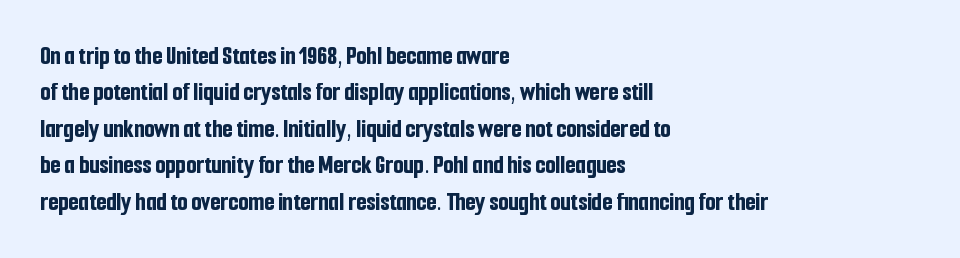
Characters remain perfectly vertical along every line. The passage is arranged the way most books set body copy — flush left. These lines sit exactly where default settings would place them. Nobody touched the tracking dial on this one. Descender tails drop into unmarked territory. Is the type bold? Yes — the strokes are clearly thick and heavy.
